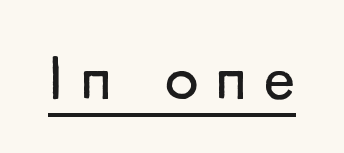
{"serif": "no", "italic": "no", "bold": "no", "weight": "regular", "width": "normal", "stroke_contrast": "low", "x_height": "small", "monospaced": "no", "underline": "yes", "letter_spacing": "wide", "letter_spacing_em": 0.24, "glyph_px": 67}
